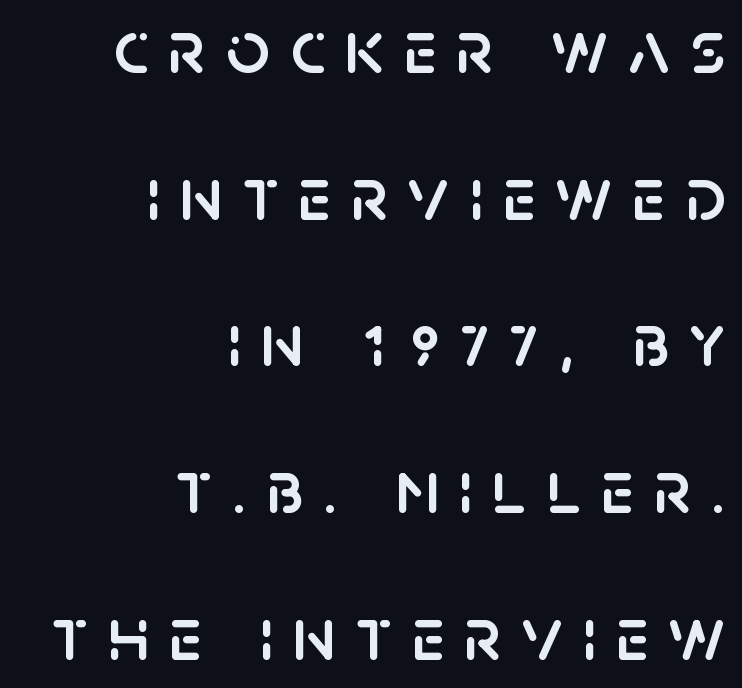
Nobody drew a line under any word here. The lines in this sample share a right terminus and differ only in where they begin. What's the leading like? Stretched, with rows far apart. If you drew a line through each stem, it would be perfectly vertical.
